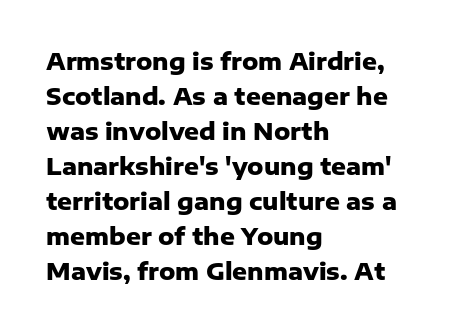
The image shows 23 px bold type, upright; set left-aligned, normal line spacing (1.52x), normal letter spacing, not underlined.
